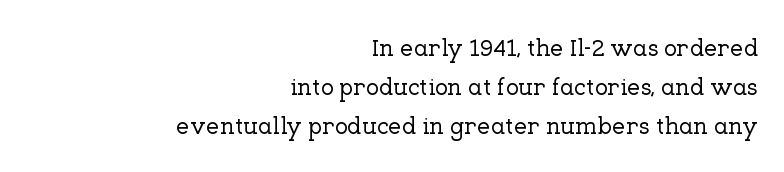
The image shows 24 px text type, upright; set right-aligned, normal line spacing (1.63x), normal letter spacing, not underlined.
